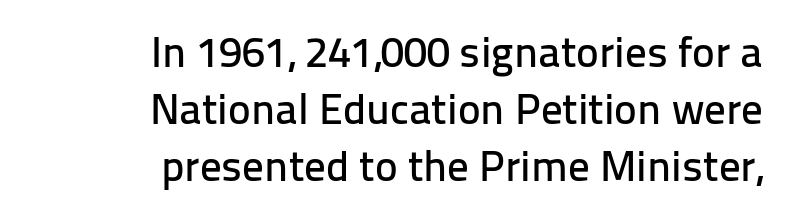
A typesetter would mark this as roman, not italic. Varying glyph widths throughout — classic text-font behaviour. The tracking reads as untouched default to a designer's eye. Regular leading.
